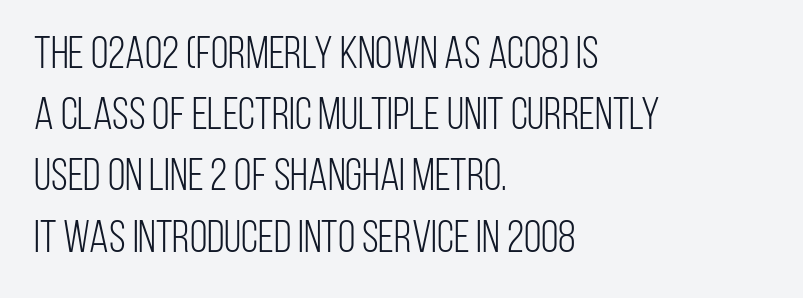
{"serif": "no", "italic": "no", "bold": "no", "weight": "light", "width": "condensed", "stroke_contrast": "low", "x_height": "large", "monospaced": "no", "underline": "no", "align": "left", "line_spacing": "normal", "line_spacing_ratio": 1.36, "letter_spacing": "normal", "letter_spacing_em": 0.0, "glyph_px": 45}
